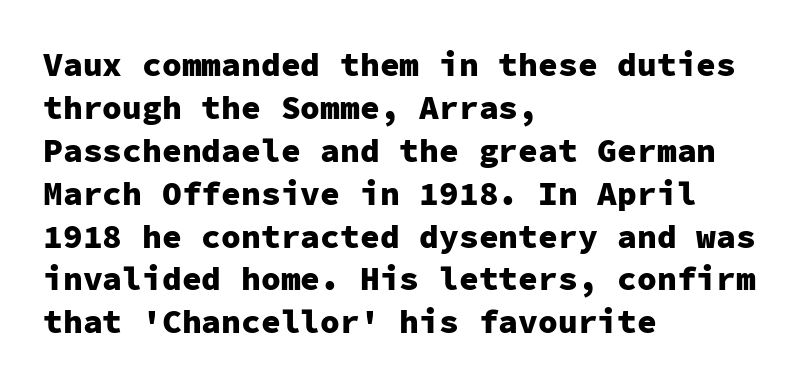
{"serif": "no", "italic": "no", "bold": "yes", "weight": "heavy", "width": "normal", "stroke_contrast": "low", "x_height": "medium", "monospaced": "yes", "underline": "no", "align": "left", "line_spacing": "normal", "line_spacing_ratio": 1.3, "letter_spacing": "normal", "letter_spacing_em": 0.0, "glyph_px": 33}
